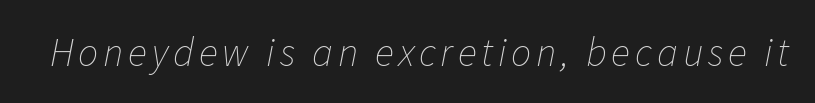
The image shows 40 px thin type, italic (leaning right); set not underlined; low stroke contrast and a medium x-height.
